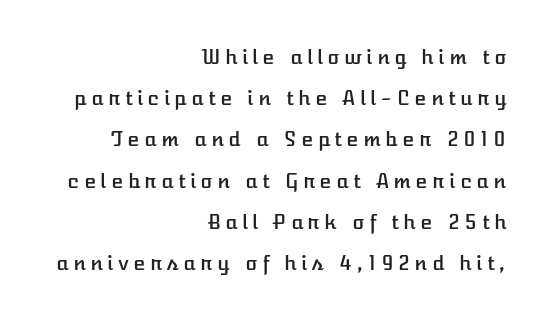
Q: Is the text italic (slanted)? A: No, it is upright.
Q: Is the text underlined? A: No.
Q: How is the paragraph aligned? A: Right-aligned.
Q: Is the spacing between letters normal or unusually wide? A: Unusually wide.
Q: Is the spacing between lines tight, normal or loose? A: Loose.
